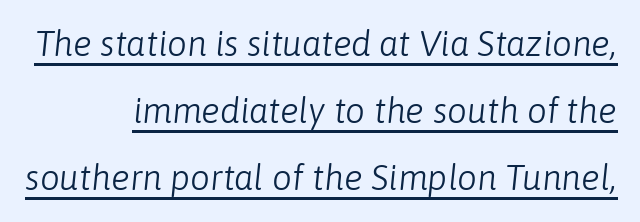
The image shows 35 px light type, italic (leaning right); set right-aligned, loose line spacing (1.92x), normal letter spacing, underlined; low stroke contrast and a medium x-height.
